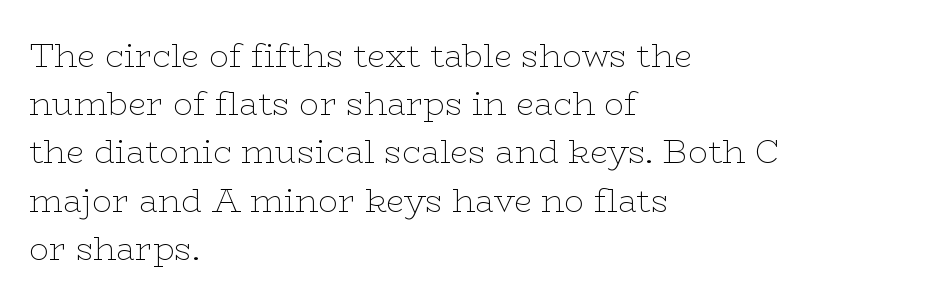
Q: Is the text bold? A: No.
Q: Is the text italic (slanted)? A: No, it is upright.
Q: Is the typeface a serif or a sans-serif typeface? A: Serif.
Q: Is the text underlined? A: No.
Q: How is the paragraph aligned? A: Left-aligned.
Q: Is the spacing between letters normal or unusually wide? A: Normal.
Q: Is the spacing between lines tight, normal or loose? A: Normal.
Q: Width (condensed, normal, or wide)? A: Wide.
Q: Stroke contrast? A: Low.
Q: x-height? A: Medium.
Q: Monospaced? A: No.
